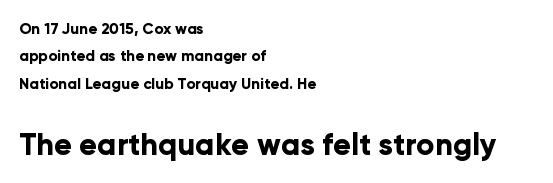
{"serif": "no", "italic": "no", "bold": "yes", "weight": "bold", "width": "normal", "stroke_contrast": "low", "x_height": "medium", "monospaced": "no", "underline": "no", "align": "left", "line_spacing_ratio": 1.82, "letter_spacing": "normal", "letter_spacing_em": 0.0, "larger_block": "second", "size_ratio": 2.0, "glyph_px": 30}
